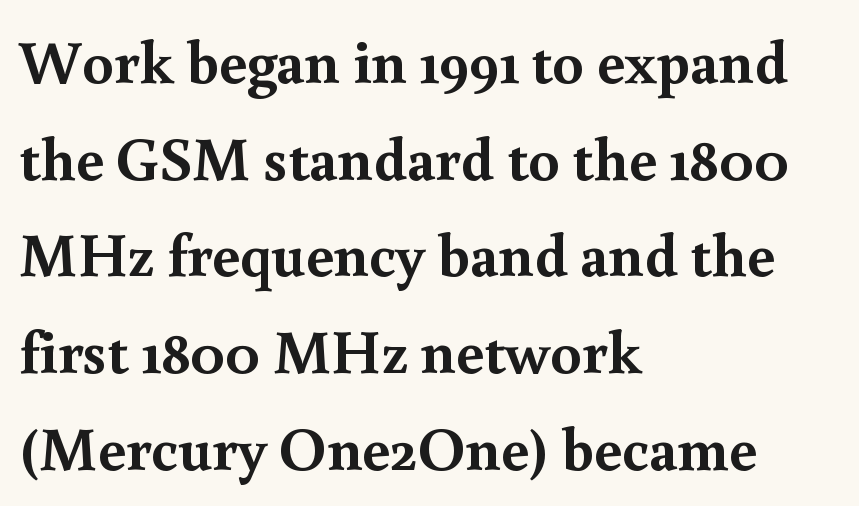
The image shows 62 px semibold serif type, upright; set left-aligned, normal line spacing (1.56x), normal letter spacing, not underlined; a small x-height.
